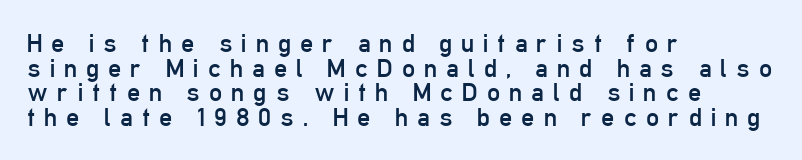
Q: Is the text bold? A: No.
Q: Is the text italic (slanted)? A: No, it is upright.
Q: Is the text underlined? A: No.
Q: How is the paragraph aligned? A: Left-aligned.
Q: Is the spacing between letters normal or unusually wide? A: Unusually wide.
Q: Is the spacing between lines tight, normal or loose? A: Tight.
